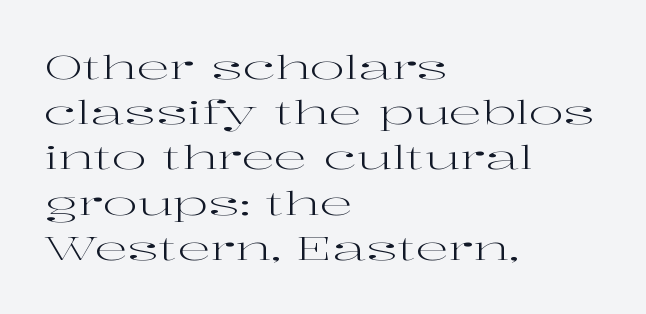
Q: Is the text bold? A: No.
Q: Is the text italic (slanted)? A: No, it is upright.
Q: Is the typeface a serif or a sans-serif typeface? A: Serif.
Q: Is the text underlined? A: No.
Q: How is the paragraph aligned? A: Left-aligned.
Q: Is the spacing between letters normal or unusually wide? A: Normal.
Q: Is the spacing between lines tight, normal or loose? A: Normal.
Q: Width (condensed, normal, or wide)? A: Wide.
Q: Stroke contrast? A: High.
Q: x-height? A: Medium.
Q: Monospaced? A: No.
